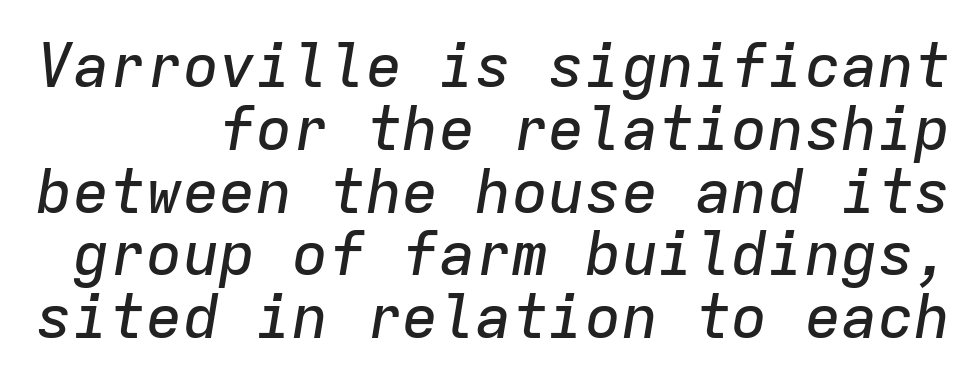
The image shows 61 px text type, italic (leaning right), monospaced; set tight line spacing (1.03x), normal letter spacing, not underlined; low stroke contrast and a medium x-height.
